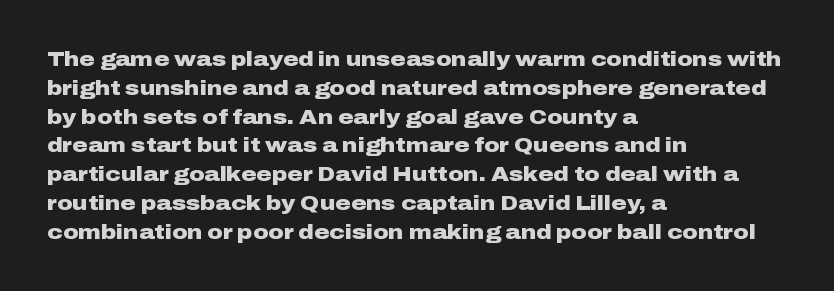
Q: Is the text bold? A: Yes.
Q: Is the text italic (slanted)? A: No, it is upright.
Q: Is the text underlined? A: No.
Q: How is the paragraph aligned? A: Left-aligned.
Q: Is the spacing between letters normal or unusually wide? A: Normal.
Q: Is the spacing between lines tight, normal or loose? A: Normal.
